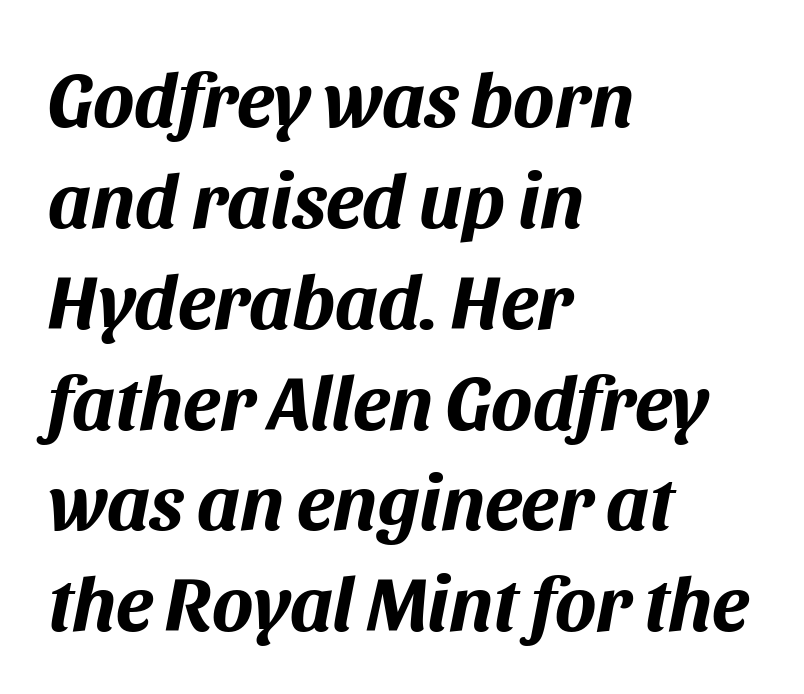
Q: Is the text bold? A: Yes.
Q: Is the text italic (slanted)? A: Yes, it leans right by about 11 degrees.
Q: Is the text underlined? A: No.
Q: How is the paragraph aligned? A: Left-aligned.
Q: Is the spacing between letters normal or unusually wide? A: Normal.
Q: Is the spacing between lines tight, normal or loose? A: Normal.
Q: Width (condensed, normal, or wide)? A: Normal.
Q: Stroke contrast? A: Medium.
Q: x-height? A: Large.
Q: Monospaced? A: No.
